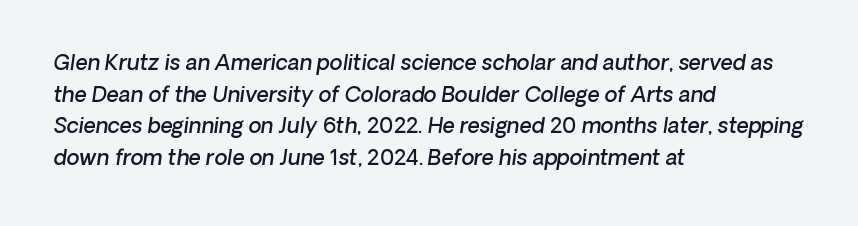
Does the copy run flush right? No — it runs flush left. The block of text has a typical density, with ordinary space between rows. The area under the type is left untouched. The letters sit at their default tracking, neither squeezed nor spread.
